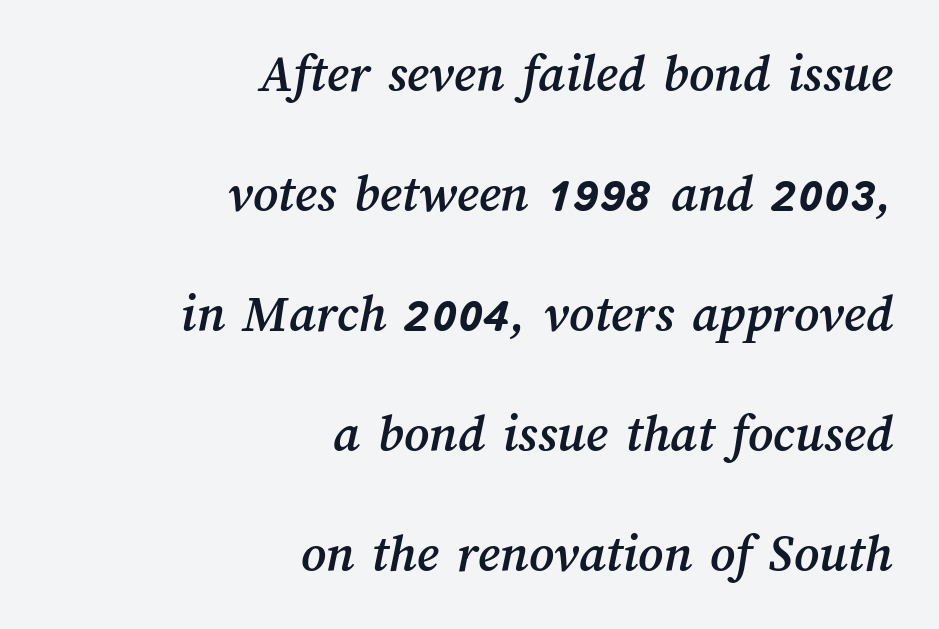
Just letters on the line, the space beneath them empty. Each letter keeps its own natural width here, so spacing adapts to shape. Default kerning and tracking; the words read as compact shapes. The text block is weighted toward the right margin, trailing off unevenly leftward. Honestly, the rows look like they've been pulled way apart.
